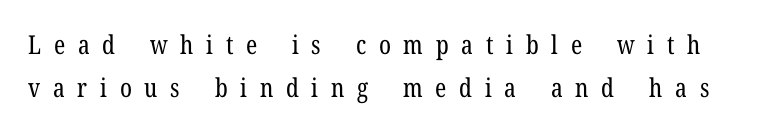
{"italic": "no", "bold": "no", "underline": "no", "line_spacing": "normal", "line_spacing_ratio": 1.67, "letter_spacing": "wide", "letter_spacing_em": 0.49, "glyph_px": 26}
